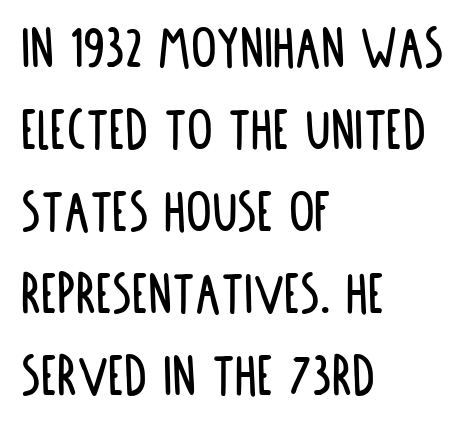
Q: Is the text italic (slanted)? A: No, it is upright.
Q: Is the typeface a serif or a sans-serif typeface? A: Sans-serif.
Q: Is the text underlined? A: No.
Q: How is the paragraph aligned? A: Left-aligned.
Q: Is the spacing between letters normal or unusually wide? A: Normal.
Q: Is the spacing between lines tight, normal or loose? A: Normal.
Q: Width (condensed, normal, or wide)? A: Condensed.
Q: Stroke contrast? A: Low.
Q: x-height? A: Large.
Q: Monospaced? A: No.
